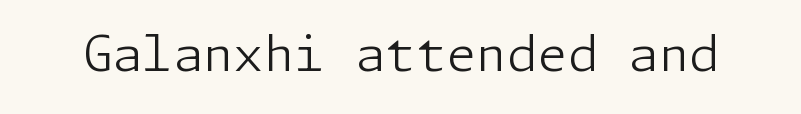
Q: Is the text bold? A: No.
Q: Is the text italic (slanted)? A: No, it is upright.
Q: Is the typeface a serif or a sans-serif typeface? A: Sans-serif.
Q: Is the text underlined? A: No.
Q: Is the spacing between letters normal or unusually wide? A: Normal.
Q: Width (condensed, normal, or wide)? A: Normal.
Q: Stroke contrast? A: Low.
Q: x-height? A: Medium.
